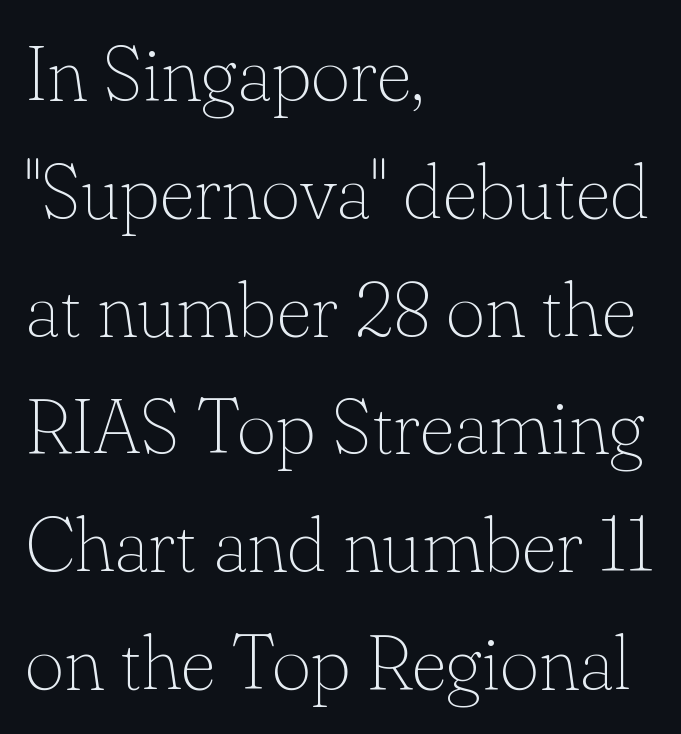
Tracking value appears to be zero — textbook default spacing. Plain, unruled lines of type. Visually the block forms a straight wall on the left and a jagged coastline on the right. This is roman type, the default non-slanted kind.
